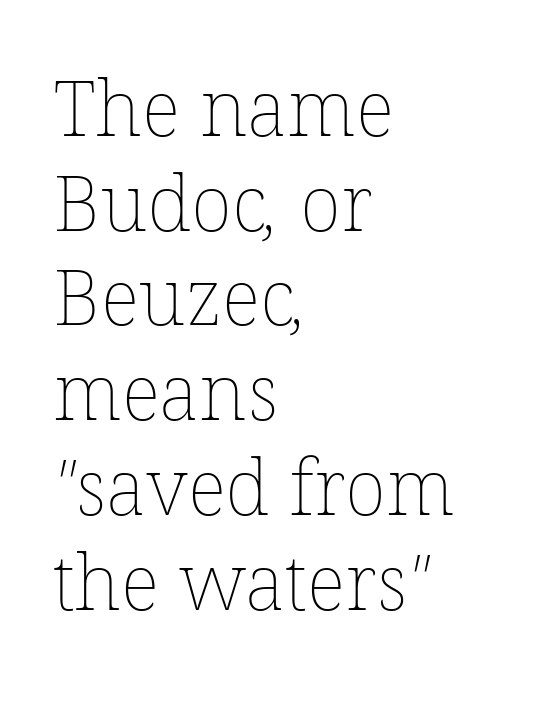
Q: Is the text bold? A: No.
Q: Is the text underlined? A: No.
Q: How is the paragraph aligned? A: Left-aligned.
Q: Is the spacing between letters normal or unusually wide? A: Normal.
Q: Width (condensed, normal, or wide)? A: Normal.
Q: Stroke contrast? A: Low.
Q: x-height? A: Medium.
Q: Monospaced? A: No.
